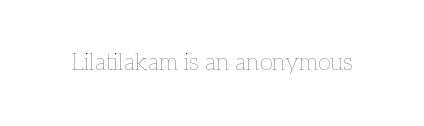
The type is set solid horizontally, with unmodified tracking. Words float on clear page, feet unadorned. A quiet, ordinary-to-light weight characterises the typeface. The type sits square on the baseline with zero lean.
